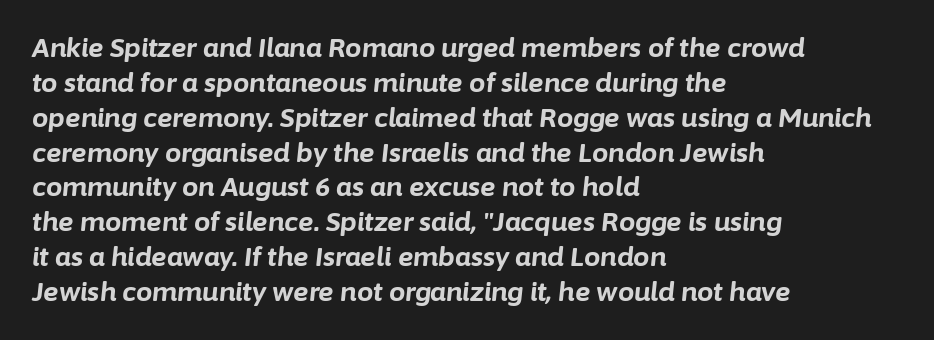
The image shows 26 px bold type, italic (leaning right); set left-aligned, normal line spacing (1.34x), normal letter spacing, not underlined.
